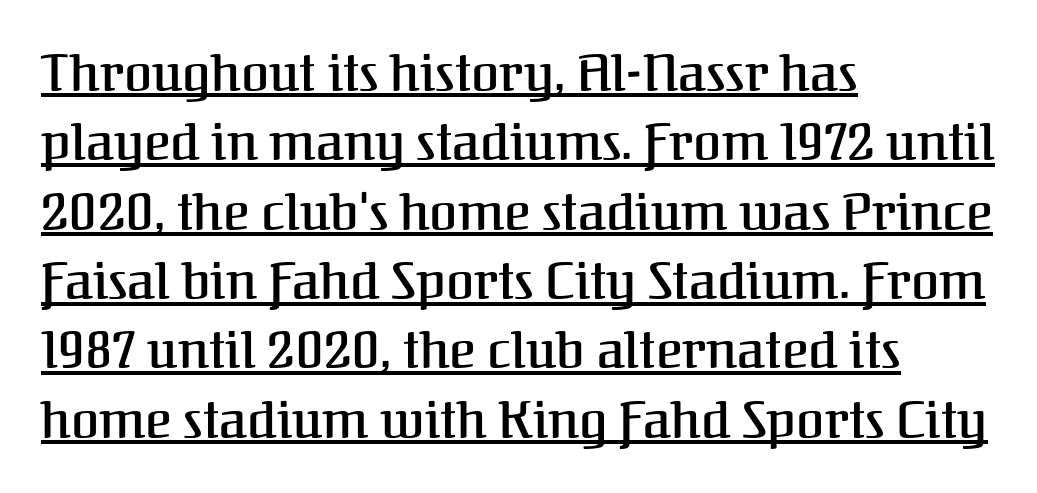
A bit beefed up — I'd call it semibold rather than bold. Students, observe the line beneath the letters — that is underlining. Reading down the block, your eye returns to a fixed left position each line. The specimen reads as upright at a glance. Serif or sans? Serif — the stroke terminals have little feet.
